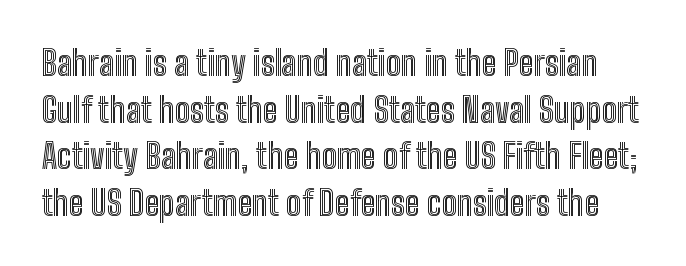
{"italic": "no", "width": "condensed", "x_height": "medium", "monospaced": "no", "underline": "no", "line_spacing": "normal", "line_spacing_ratio": 1.37, "letter_spacing": "normal", "letter_spacing_em": 0.0, "glyph_px": 34}
